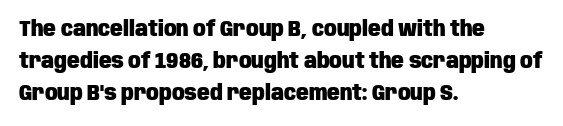
Tracking value appears to be zero — textbook default spacing. Is the type bold? Yes — the strokes are clearly thick and heavy. The block of text has a typical density, with ordinary space between rows. The rag falls on the right side of this text block. Words float on clear page, feet unadorned.
